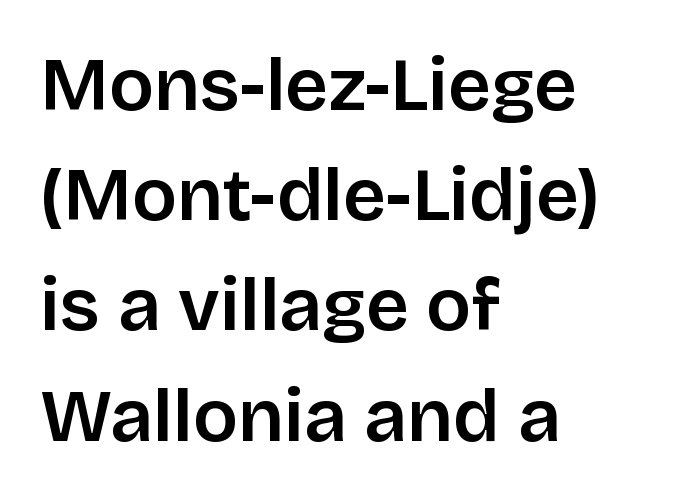
The image shows 75 px sans-serif type, upright; set left-aligned, normal line spacing (1.47x), normal letter spacing, not underlined; low stroke contrast and a large x-height.
